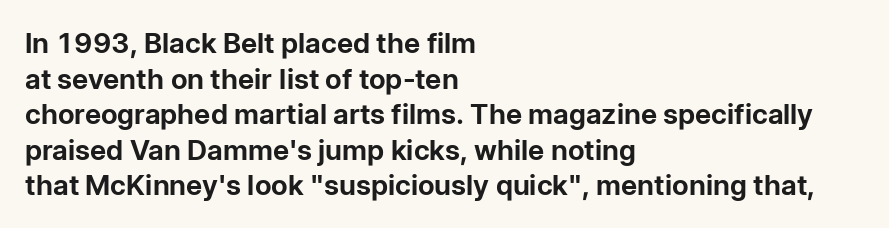
{"serif": "no", "italic": "no", "bold": "yes", "weight": "bold", "width": "normal", "stroke_contrast": "low", "x_height": "medium", "monospaced": "no", "underline": "no", "align": "left", "line_spacing": "normal", "line_spacing_ratio": 1.27, "letter_spacing": "normal", "letter_spacing_em": 0.0, "glyph_px": 28}
